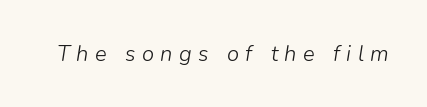
The image shows 22 px text type, italic (leaning right); set unusually wide letter spacing (+0.29 em), not underlined.
